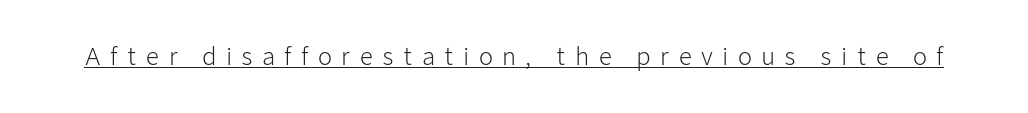
The image shows 23 px text type, upright; set unusually wide letter spacing (+0.4 em), underlined.
